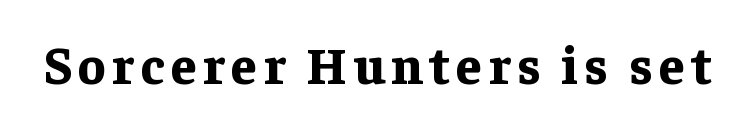
The image shows 52 px bold serif type, upright; set not underlined; low stroke contrast and a medium x-height.
